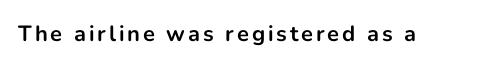
The image shows 22 px bold type, upright; set not underlined.
